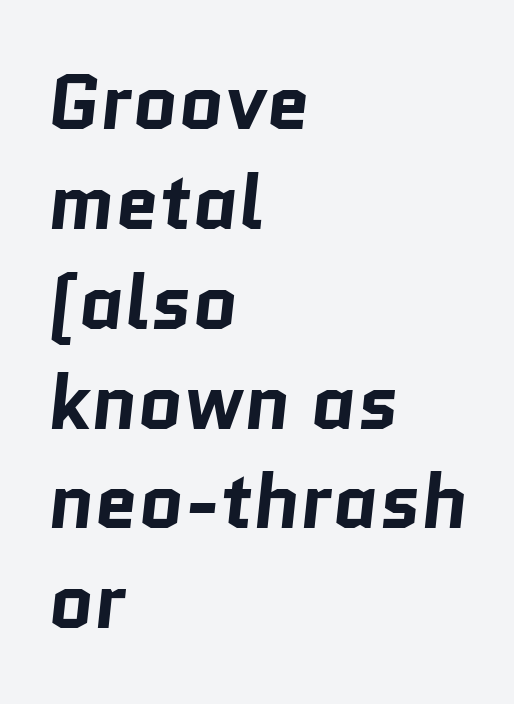
The image shows 78 px bold sans-serif type; set left-aligned, normal line spacing (1.28x), normal letter spacing, not underlined; low stroke contrast and a medium x-height.
